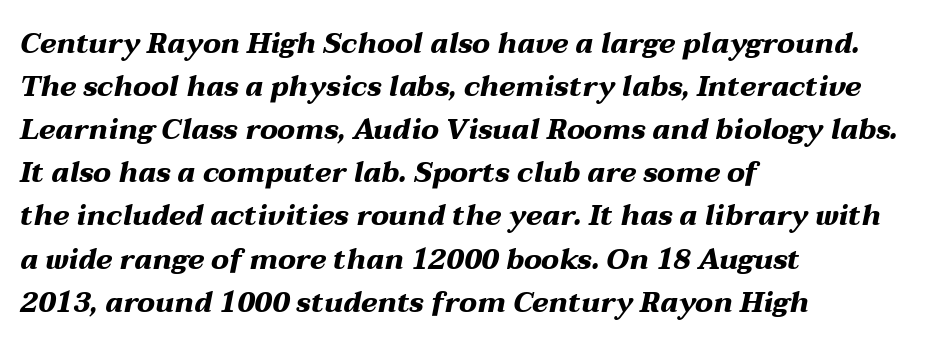
{"italic": "yes", "lean": "right", "slant_degrees": 12, "bold": "yes", "weight": "heavy", "width": "wide", "stroke_contrast": "medium", "x_height": "medium", "monospaced": "no", "underline": "no", "align": "left", "line_spacing": "normal", "line_spacing_ratio": 1.54, "letter_spacing": "normal", "letter_spacing_em": 0.0, "glyph_px": 28}
